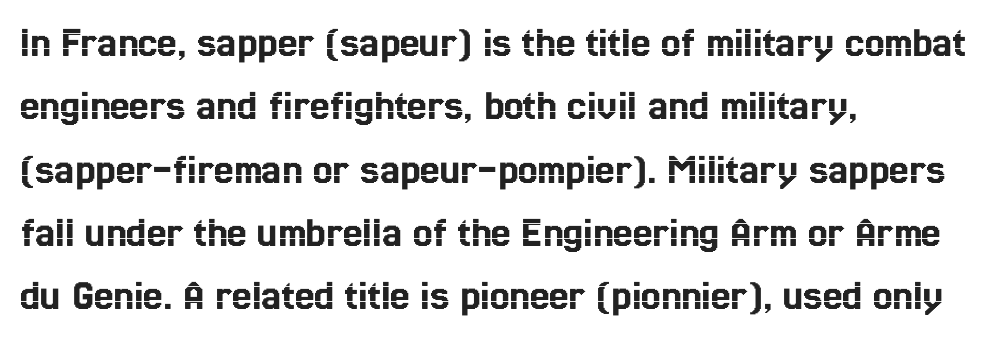
{"italic": "no", "width": "condensed", "x_height": "medium", "monospaced": "no", "underline": "no", "align": "left", "line_spacing": "normal", "line_spacing_ratio": 1.44, "letter_spacing": "normal", "letter_spacing_em": 0.0, "glyph_px": 44}
